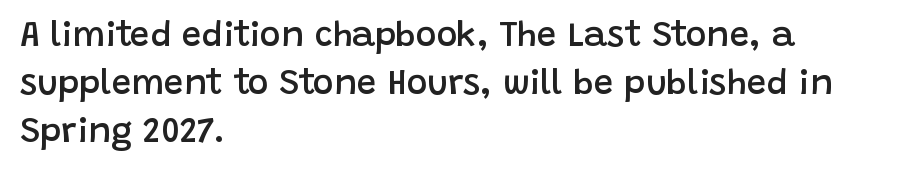
Q: Is the text bold? A: Semi-bold.
Q: Is the text italic (slanted)? A: No, it is upright.
Q: Is the typeface a serif or a sans-serif typeface? A: Sans-serif.
Q: Is the text underlined? A: No.
Q: How is the paragraph aligned? A: Left-aligned.
Q: Is the spacing between letters normal or unusually wide? A: Normal.
Q: Is the spacing between lines tight, normal or loose? A: Normal.
Q: Width (condensed, normal, or wide)? A: Normal.
Q: Stroke contrast? A: Low.
Q: x-height? A: Large.
Q: Monospaced? A: No.
